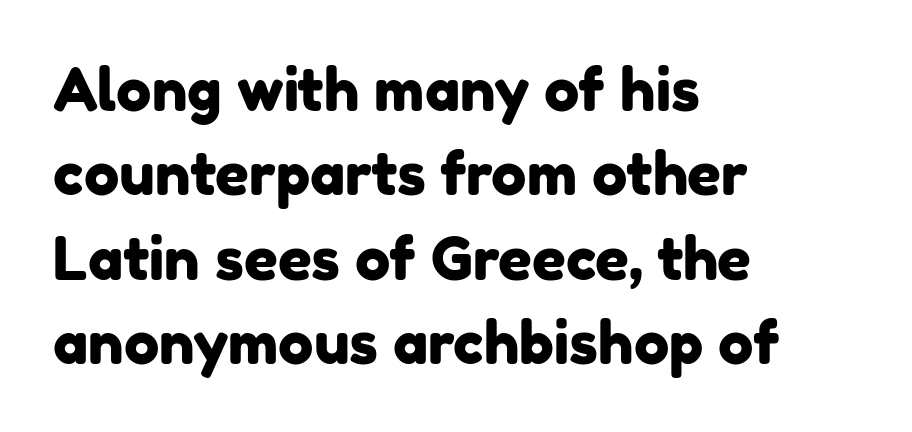
{"serif": "no", "width": "normal", "stroke_contrast": "low", "x_height": "medium", "monospaced": "no", "underline": "no", "align": "left", "line_spacing": "normal", "line_spacing_ratio": 1.43, "letter_spacing": "normal", "letter_spacing_em": 0.0, "glyph_px": 59}
